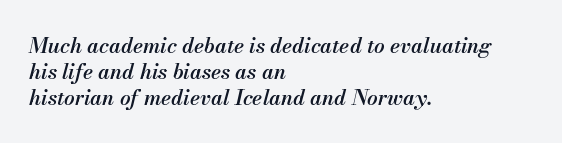
Bold? Not quite — semibold, heavier than regular but stopping short. Observe the lean: these are italic letterforms. Tracking value appears to be zero — textbook default spacing. Descender tails drop into unmarked territory. Every row of glyphs begins at an identical x-position on the left.
